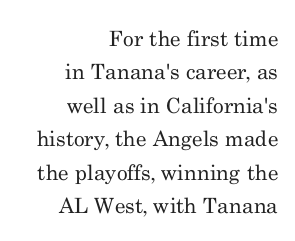
Q: Is the text bold? A: No.
Q: Is the text italic (slanted)? A: No, it is upright.
Q: Is the text underlined? A: No.
Q: How is the paragraph aligned? A: Right-aligned.
Q: Is the spacing between letters normal or unusually wide? A: Normal.
Q: Is the spacing between lines tight, normal or loose? A: Normal.
